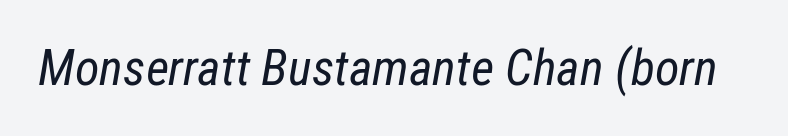
The image shows 50 px regular-weight, condensed type, italic (leaning right); set normal letter spacing, not underlined; low stroke contrast and a medium x-height.
